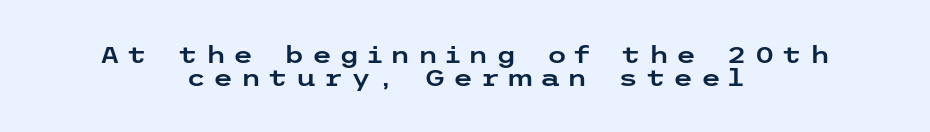
{"italic": "no", "underline": "no", "align": "center", "line_spacing": "tight", "line_spacing_ratio": 0.99, "letter_spacing": "wide", "letter_spacing_em": 0.32, "glyph_px": 23}
